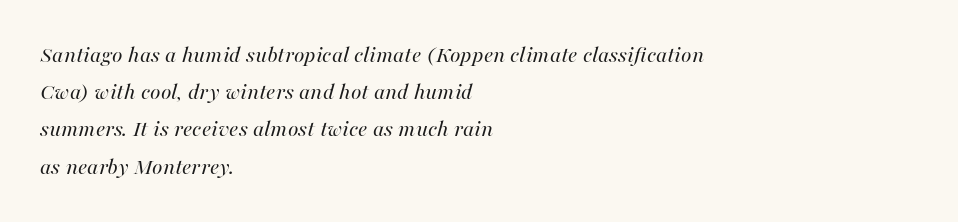
It's the slanting kind of type. Does the copy run flush right? No — it runs flush left. Line spacing here is normal. Weight: in the light-to-regular range. Lines of text with bare space underneath. The tracking reads as untouched default to a designer's eye.
